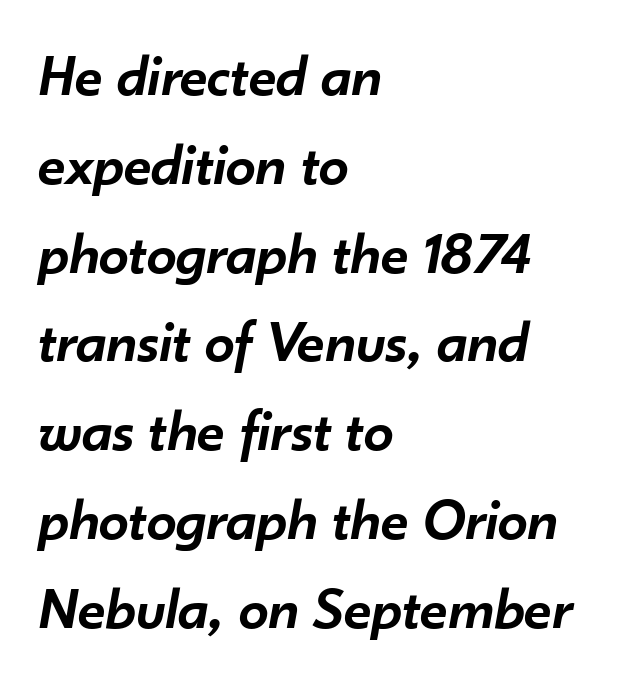
The line-height multiplier appears to be the usual default. Weight check: semibold — heavier than regular, not quite bold. Think of a printed novel: that variable character pitch is what you see here. The line texture is even and compact thanks to regular tracking. The passage shown is not underscored anywhere.
